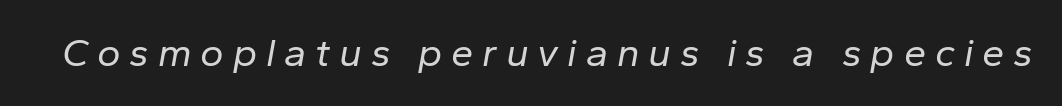
The image shows 40 px regular-weight type, italic (leaning right); set unusually wide letter spacing (+0.22 em), not underlined; low stroke contrast and a medium x-height.
